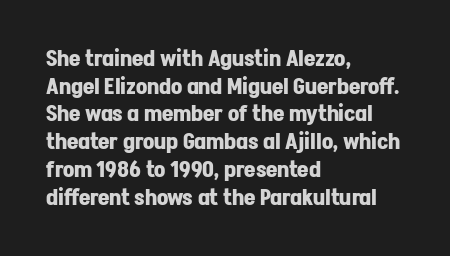
The image shows 22 px bold type, upright; set left-aligned, normal line spacing (1.26x), normal letter spacing, not underlined.
